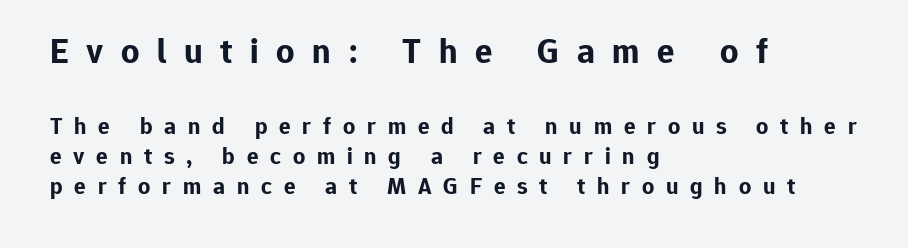
The image shows 36 px bold sans-serif type, upright; set left-aligned, normal line spacing (1.27x), unusually wide letter spacing (+0.49 em), not underlined; the first (top) block is 1.5x larger; low stroke contrast and a medium x-height.
